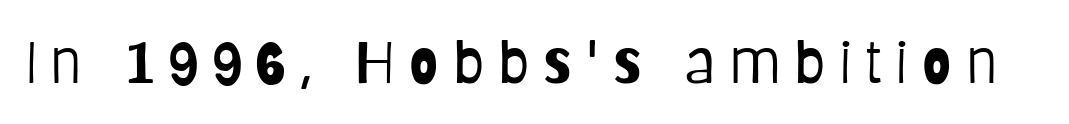
Q: Is the text bold? A: No.
Q: Is the text italic (slanted)? A: No, it is upright.
Q: Is the typeface a serif or a sans-serif typeface? A: Sans-serif.
Q: Is the text underlined? A: No.
Q: Is the spacing between letters normal or unusually wide? A: Unusually wide.
Q: Width (condensed, normal, or wide)? A: Condensed.
Q: Stroke contrast? A: Low.
Q: x-height? A: Large.
Q: Monospaced? A: No.
